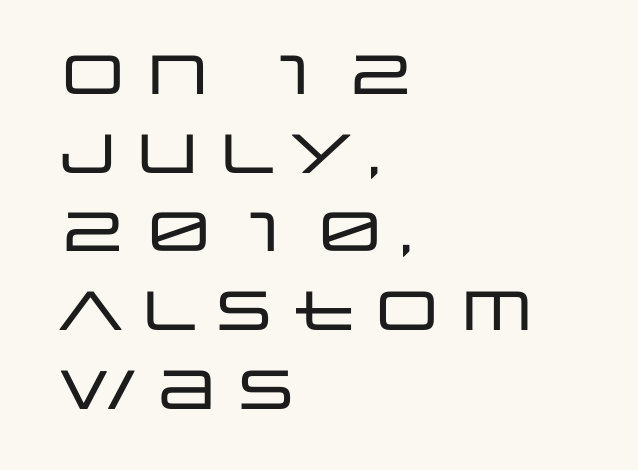
Q: Is the text italic (slanted)? A: No, it is upright.
Q: Is the typeface a serif or a sans-serif typeface? A: Sans-serif.
Q: Is the text underlined? A: No.
Q: How is the paragraph aligned? A: Left-aligned.
Q: Is the spacing between letters normal or unusually wide? A: Normal.
Q: Is the spacing between lines tight, normal or loose? A: Normal.
Q: Width (condensed, normal, or wide)? A: Wide.
Q: Stroke contrast? A: Low.
Q: x-height? A: Large.
Q: Monospaced? A: No.
